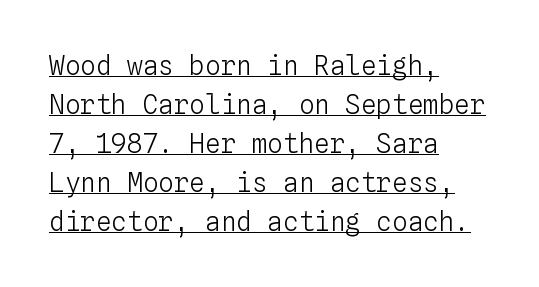
{"italic": "no", "bold": "no", "underline": "yes", "align": "left", "line_spacing": "normal", "line_spacing_ratio": 1.5, "letter_spacing": "normal", "letter_spacing_em": 0.0, "glyph_px": 26}
